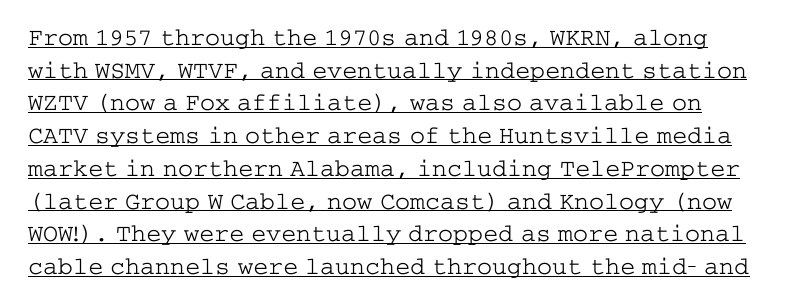
{"italic": "no", "bold": "no", "underline": "yes", "line_spacing": "normal", "line_spacing_ratio": 1.31, "letter_spacing": "normal", "letter_spacing_em": 0.0, "glyph_px": 25}
